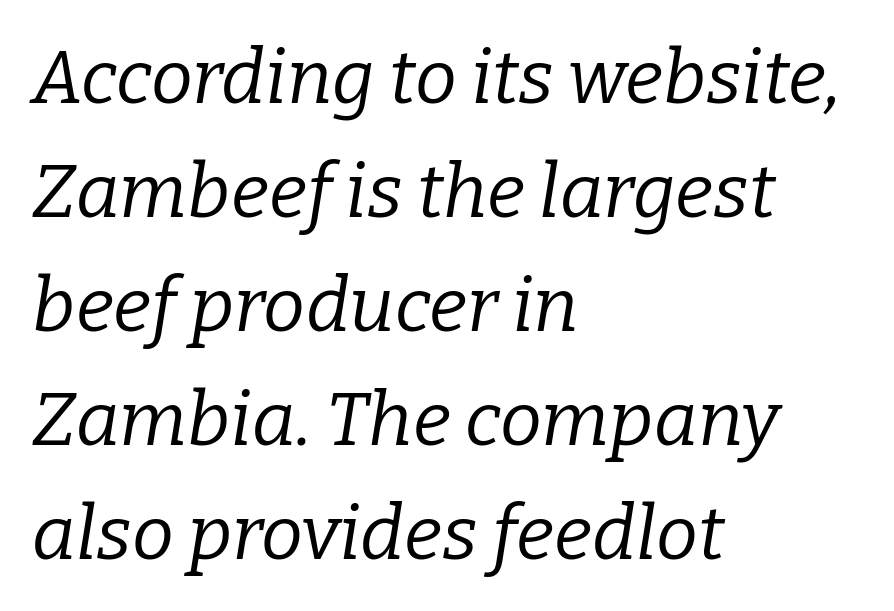
{"serif": "yes", "italic": "yes", "lean": "right", "slant_degrees": 9, "bold": "no", "weight": "regular", "width": "normal", "stroke_contrast": "low", "x_height": "medium", "monospaced": "no", "underline": "no", "align": "left", "line_spacing": "normal", "line_spacing_ratio": 1.52, "letter_spacing": "normal", "letter_spacing_em": 0.0, "glyph_px": 75}
